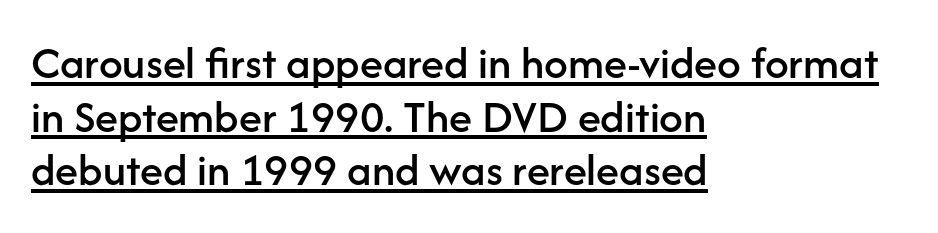
The image shows 47 px sans-serif type, upright; set left-aligned, tight line spacing (1.14x), normal letter spacing, underlined; low stroke contrast and a medium x-height.
